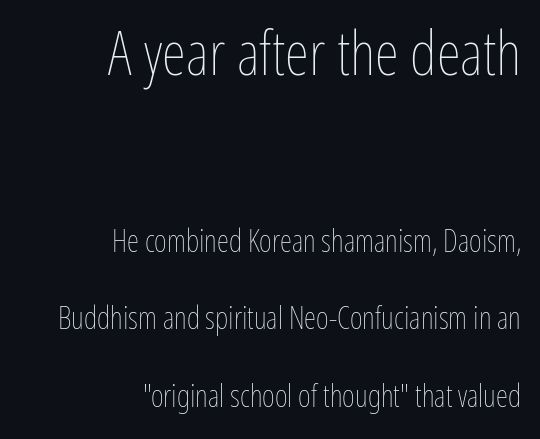
The image shows 62 px thin, condensed type, upright; set right-aligned, loose line spacing (2.5x), normal letter spacing, not underlined; the first (top) block is 2.0x larger; low stroke contrast and a medium x-height.
